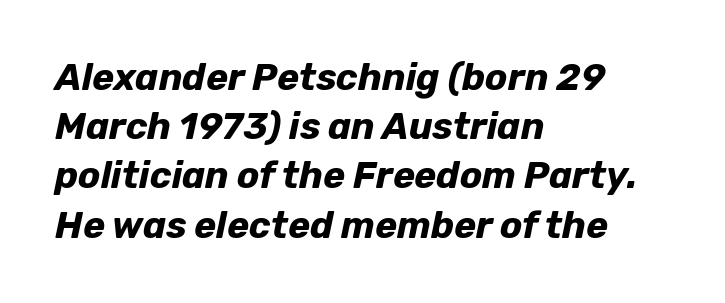
{"italic": "yes", "lean": "right", "slant_degrees": 12, "bold": "yes", "weight": "bold", "width": "normal", "stroke_contrast": "low", "x_height": "medium", "monospaced": "no", "underline": "no", "align": "left", "line_spacing": "normal", "line_spacing_ratio": 1.33, "letter_spacing": "normal", "letter_spacing_em": 0.0, "glyph_px": 37}
